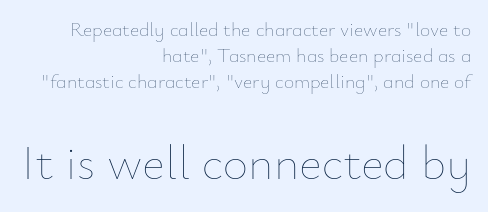
{"italic": "no", "bold": "no", "weight": "thin", "width": "normal", "stroke_contrast": "low", "x_height": "small", "monospaced": "no", "underline": "no", "align": "right", "line_spacing": "normal", "line_spacing_ratio": 1.3, "letter_spacing": "normal", "letter_spacing_em": 0.0, "larger_block": "second", "size_ratio": 2.45, "glyph_px": 49}
